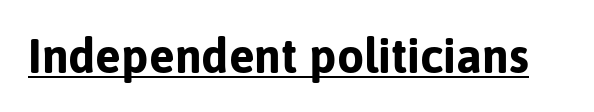
{"serif": "no", "italic": "no", "bold": "yes", "weight": "bold", "width": "normal", "stroke_contrast": "low", "x_height": "medium", "monospaced": "no", "underline": "yes", "letter_spacing": "normal", "letter_spacing_em": 0.0, "glyph_px": 48}
